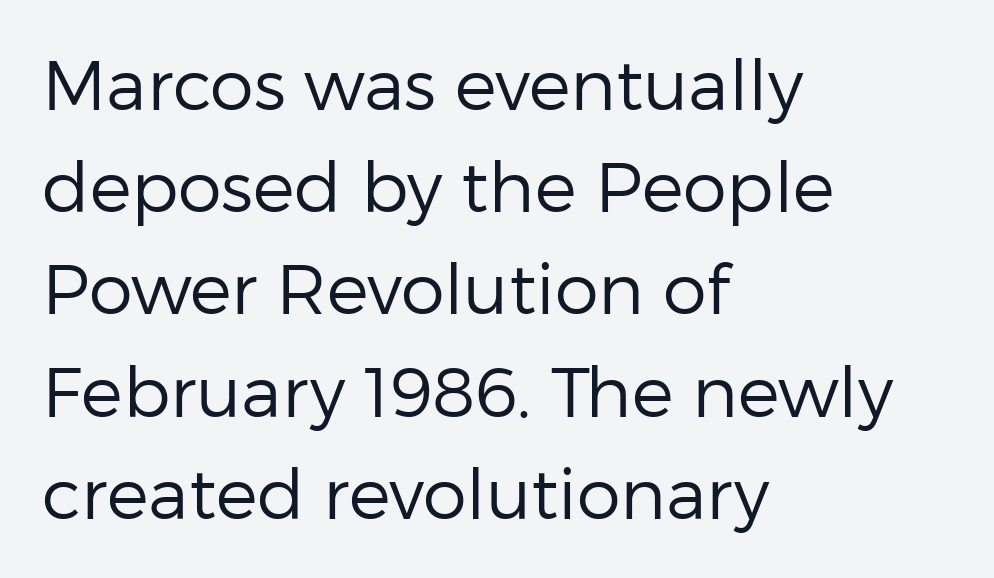
Do the characters align in a grid? No, the font is proportional. Words float on clear page, feet unadorned. The paragraph has a hard left edge and a soft right edge. How would I describe the line gaps? Plain and ordinary. No letter is thick-stroked: the sample isn't bold.
